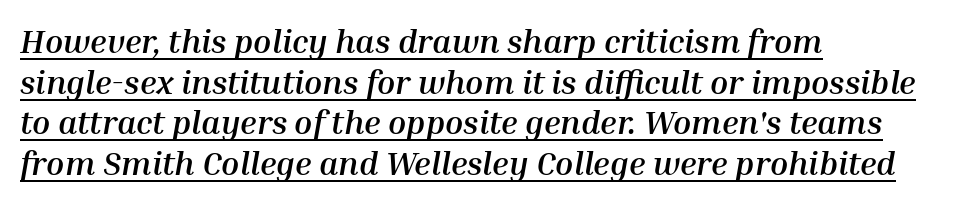
Q: Is the text bold? A: Yes.
Q: Is the text italic (slanted)? A: Yes, it leans right by about 10 degrees.
Q: Is the text underlined? A: Yes.
Q: How is the paragraph aligned? A: Left-aligned.
Q: Is the spacing between letters normal or unusually wide? A: Normal.
Q: Width (condensed, normal, or wide)? A: Normal.
Q: Stroke contrast? A: Medium.
Q: x-height? A: Medium.
Q: Monospaced? A: No.
